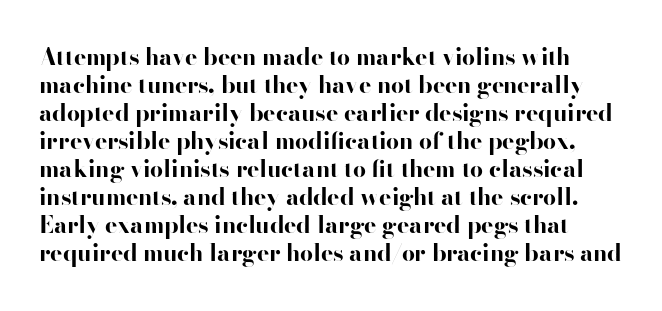
{"italic": "no", "bold": "yes", "underline": "no", "line_spacing_ratio": 1.22, "letter_spacing": "normal", "letter_spacing_em": 0.0, "glyph_px": 23}
